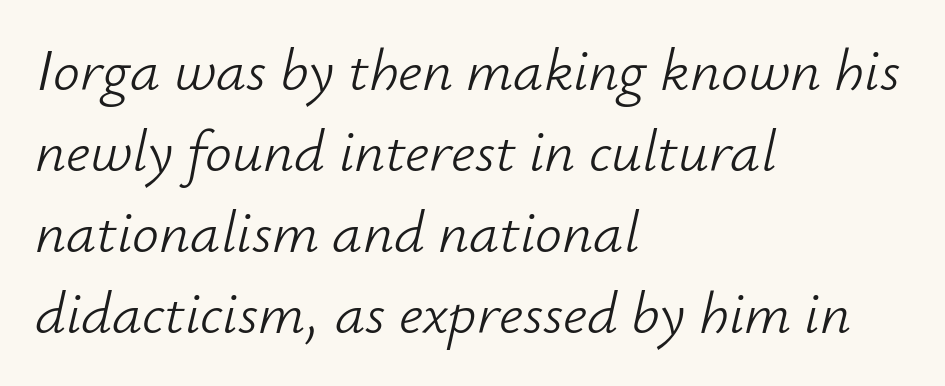
{"italic": "yes", "lean": "right", "slant_degrees": 12, "bold": "no", "weight": "light", "width": "normal", "stroke_contrast": "low", "x_height": "small", "monospaced": "no", "underline": "no", "align": "left", "line_spacing": "normal", "line_spacing_ratio": 1.35, "letter_spacing": "normal", "letter_spacing_em": 0.0, "glyph_px": 60}
